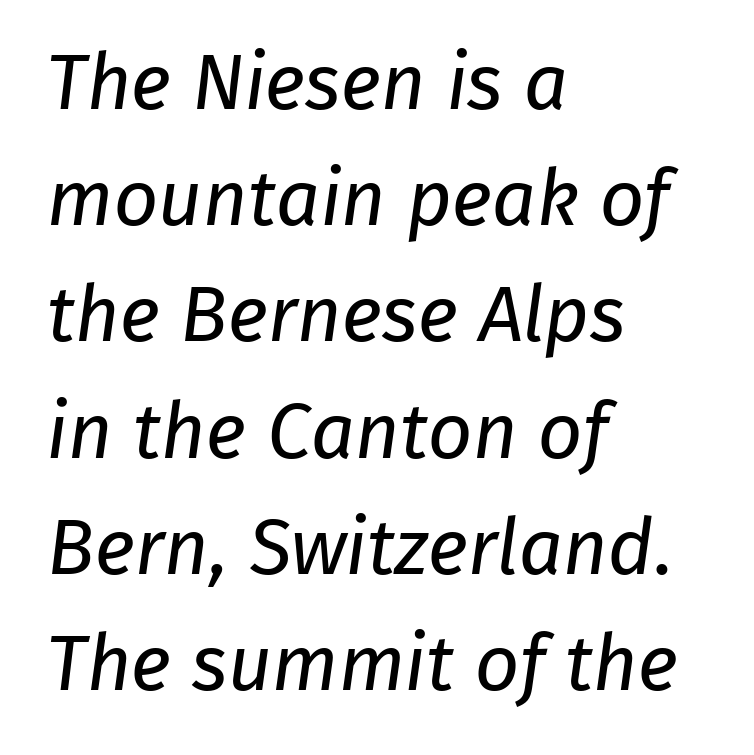
No extra tracking has been applied to these lines. Teacher's note: observe the even left margin — that is flush-left alignment. A typesetter would label this face a sans. One glance says typical: line gaps are just what's usual. These lines are rendered in a variable-pitch font. Unbolded letterforms with no extra heft.
